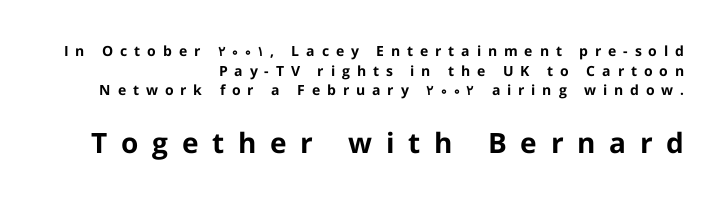
Compared with typical paragraphs, the rows here are spaced about the same. Here the designer chose a conventional face with non-uniform glyph widths. The text block is weighted toward the right margin, trailing off unevenly leftward. The area under the type is left untouched. Posture: vertical. A full-strength bold gives these letters their thick strokes.
